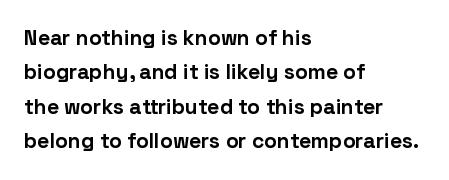
The image shows 21 px bold type, upright; set left-aligned, normal line spacing (1.64x), normal letter spacing, not underlined.
